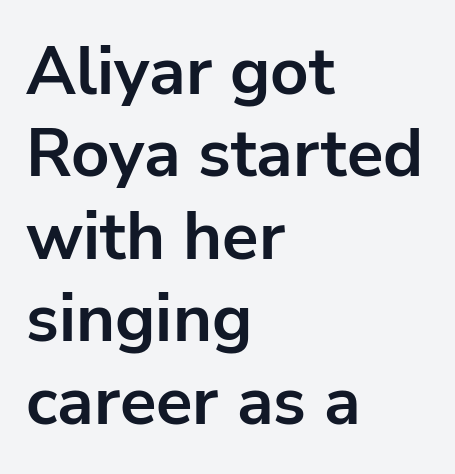
The image shows 67 px bold sans-serif type, upright; set left-aligned, line spacing 1.23x, normal letter spacing, not underlined; low stroke contrast and a medium x-height.
